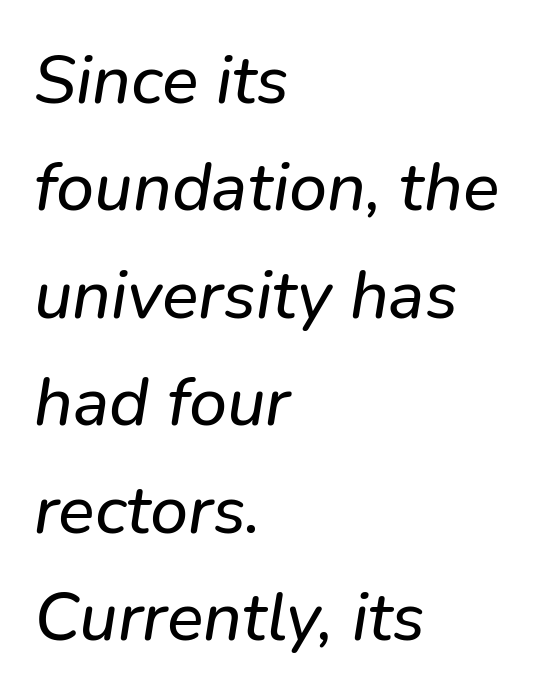
{"italic": "yes", "lean": "right", "slant_degrees": 9, "width": "normal", "stroke_contrast": "low", "x_height": "medium", "monospaced": "no", "underline": "no", "align": "left", "line_spacing": "normal", "line_spacing_ratio": 1.58, "letter_spacing": "normal", "letter_spacing_em": 0.0, "glyph_px": 68}
